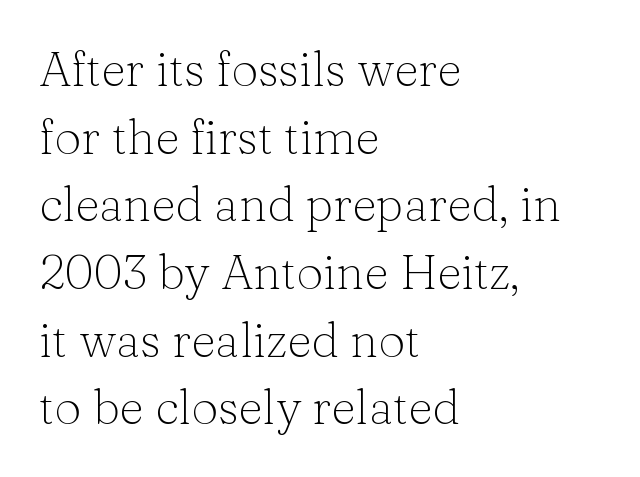
{"serif": "yes", "italic": "no", "bold": "no", "weight": "light", "width": "normal", "stroke_contrast": "low", "x_height": "medium", "monospaced": "no", "underline": "no", "align": "left", "line_spacing": "normal", "line_spacing_ratio": 1.41, "letter_spacing": "normal", "letter_spacing_em": 0.0, "glyph_px": 48}
